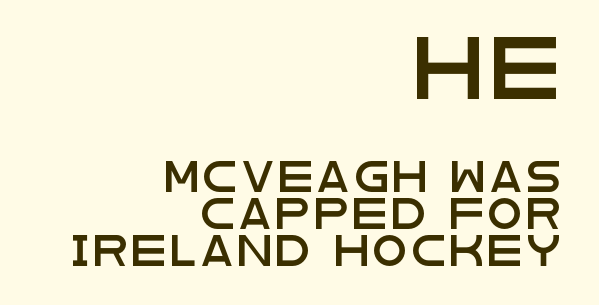
The image shows 62 px wide sans-serif type, upright; set right-aligned, line spacing 1.2x, not underlined; the first (top) block is 2.0x larger; low stroke contrast and a large x-height.
